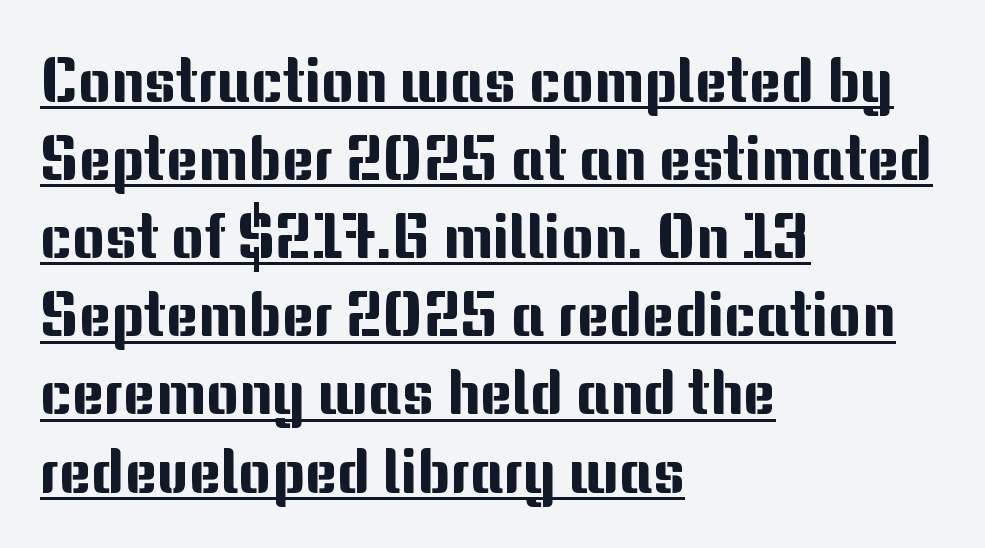
These lines keep a tight, regular rhythm from letter to letter. A normal amount of white space separates one row of letters from the next. Tall strokes in this sample are plumb rather than angled. The ragged edge is on the right, which tells us the setting is flush left. Caption: lettering with a line underneath. You can tell from the bare stems that sans-serif type was used.
